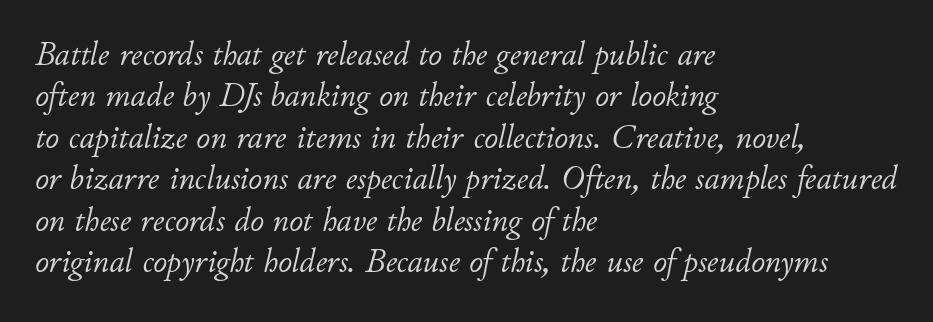
Default kerning and tracking; the words read as compact shapes. Type without underlining. Here the designer chose a conventional face with non-uniform glyph widths. This sample is left-justified, so line endings fall wherever the words run out. Slanted lettering throughout. Each stroke keeps to a modest, everyday thickness or less.
